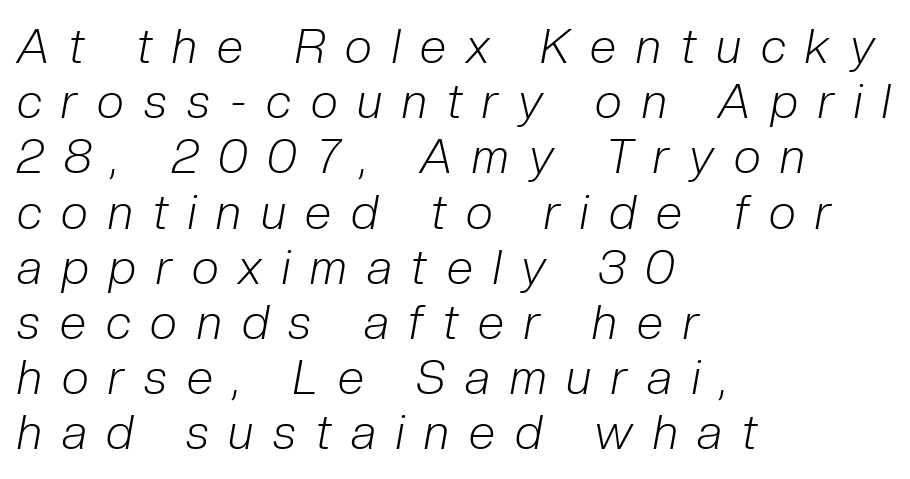
Q: Is the text bold? A: No.
Q: Is the text italic (slanted)? A: Yes, it leans right by about 10 degrees.
Q: Is the text underlined? A: No.
Q: How is the paragraph aligned? A: Left-aligned.
Q: Is the spacing between letters normal or unusually wide? A: Unusually wide.
Q: Is the spacing between lines tight, normal or loose? A: Tight.
Q: Width (condensed, normal, or wide)? A: Condensed.
Q: Stroke contrast? A: Low.
Q: x-height? A: Medium.
Q: Monospaced? A: No.
